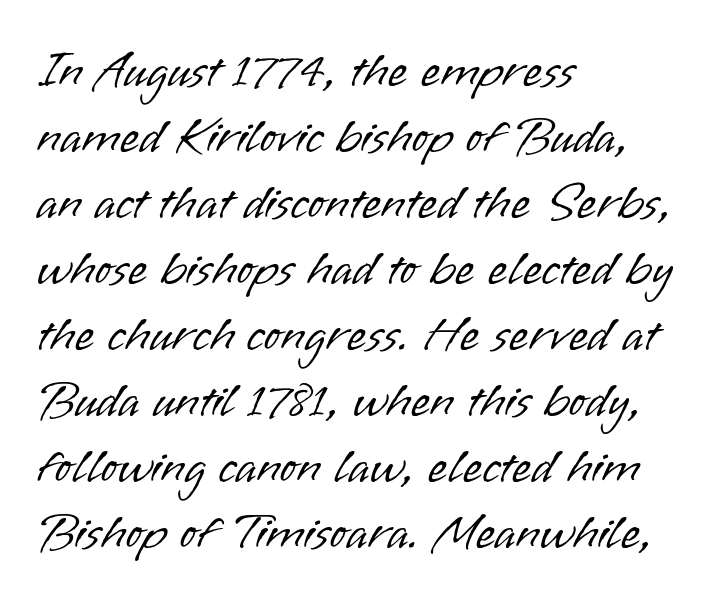
Between one letter and the next there's only the usual sliver of space. The characters display no serif detailing; their extremities are plain. Caption: face not bold, strokes unweighted. Typeset ragged right — the left edge is the straight one.
